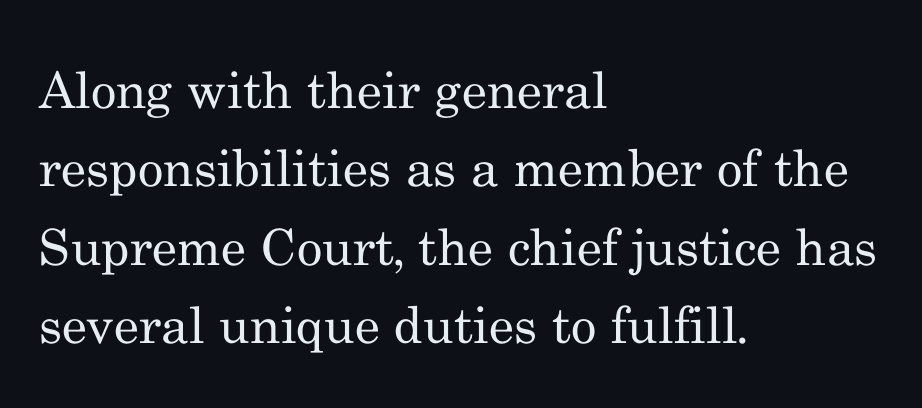
Q: Is the text bold? A: No.
Q: Is the text italic (slanted)? A: No, it is upright.
Q: Is the typeface a serif or a sans-serif typeface? A: Serif.
Q: Is the text underlined? A: No.
Q: How is the paragraph aligned? A: Left-aligned.
Q: Is the spacing between letters normal or unusually wide? A: Normal.
Q: Is the spacing between lines tight, normal or loose? A: Normal.
Q: Width (condensed, normal, or wide)? A: Normal.
Q: Stroke contrast? A: Medium.
Q: x-height? A: Small.
Q: Monospaced? A: No.
